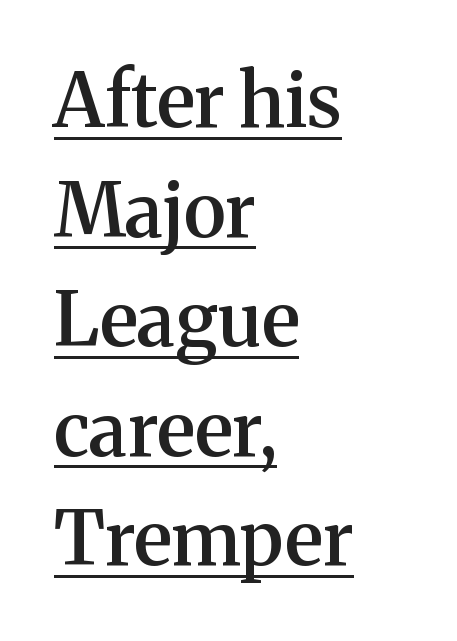
The image shows 74 px semibold serif type, upright; set left-aligned, normal line spacing (1.48x), normal letter spacing, underlined; medium stroke contrast and a medium x-height.
